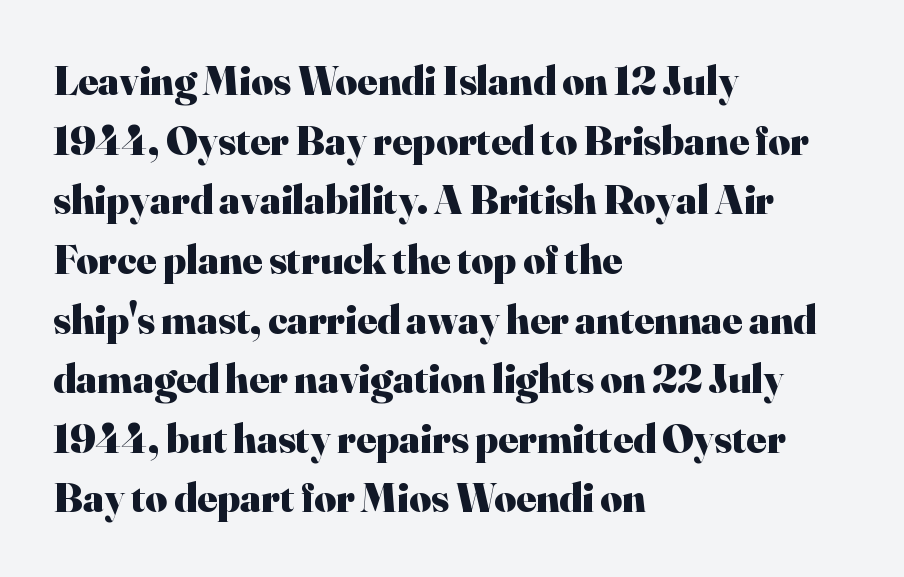
A dark, heavy texture on the line: the type is bold. Inter-character spacing is left at the font's built-in metrics. Here the designer chose a conventional face with non-uniform glyph widths. Regular leading.
